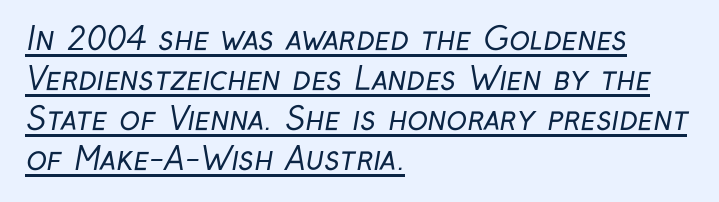
Q: Is the text bold? A: No.
Q: Is the typeface a serif or a sans-serif typeface? A: Sans-serif.
Q: Is the text underlined? A: Yes.
Q: How is the paragraph aligned? A: Left-aligned.
Q: Is the spacing between letters normal or unusually wide? A: Normal.
Q: Is the spacing between lines tight, normal or loose? A: Normal.
Q: Width (condensed, normal, or wide)? A: Condensed.
Q: Stroke contrast? A: Low.
Q: x-height? A: Medium.
Q: Monospaced? A: No.
